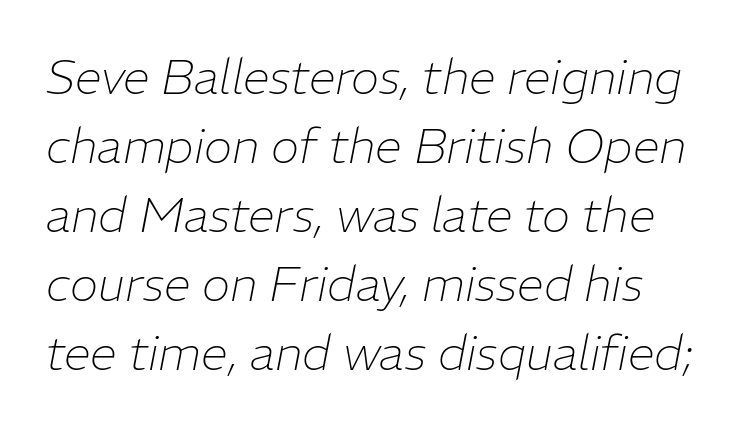
{"italic": "yes", "lean": "right", "slant_degrees": 11, "bold": "no", "weight": "thin", "width": "normal", "stroke_contrast": "low", "x_height": "medium", "monospaced": "no", "underline": "no", "line_spacing": "normal", "line_spacing_ratio": 1.44, "letter_spacing": "normal", "letter_spacing_em": 0.0, "glyph_px": 48}
